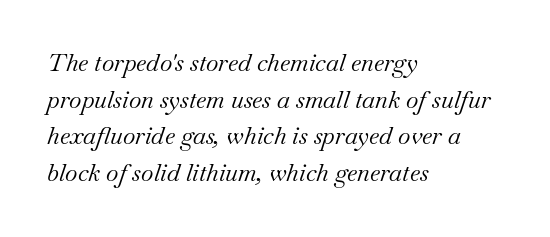
The image shows 24 px text type, italic (leaning right); set left-aligned, normal line spacing (1.53x), normal letter spacing, not underlined.
